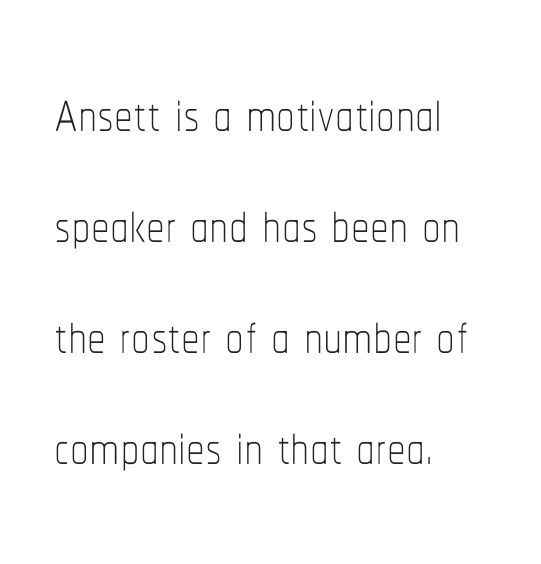
The image shows 75 px thin, condensed type, upright; set left-aligned, normal line spacing (1.48x), normal letter spacing, not underlined; low stroke contrast and a medium x-height.
